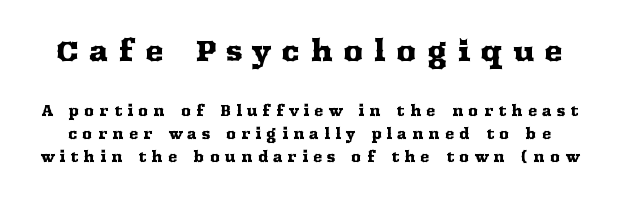
The image shows 28 px wide serif type, upright; set normal line spacing (1.65x), unusually wide letter spacing (+0.36 em), not underlined; the first (top) block is 2.0x larger; medium stroke contrast and a medium x-height.
